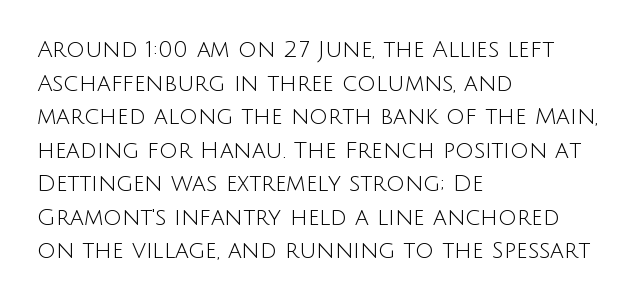
{"italic": "no", "bold": "no", "underline": "no", "align": "left", "line_spacing": "normal", "line_spacing_ratio": 1.46, "letter_spacing": "normal", "letter_spacing_em": 0.0, "glyph_px": 23}
